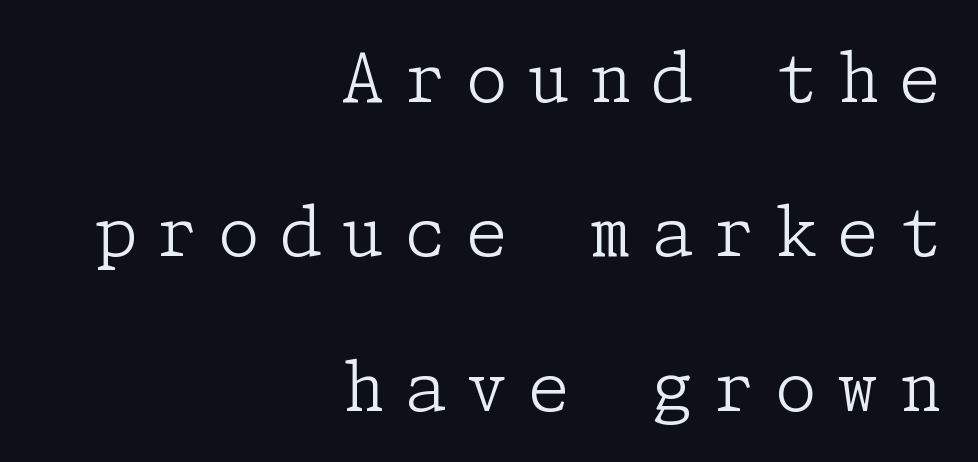
{"serif": "yes", "italic": "no", "bold": "no", "weight": "light", "width": "normal", "stroke_contrast": "low", "x_height": "medium", "underline": "no", "align": "right", "line_spacing": "loose", "line_spacing_ratio": 2.27, "letter_spacing": "wide", "letter_spacing_em": 0.29, "glyph_px": 68}
